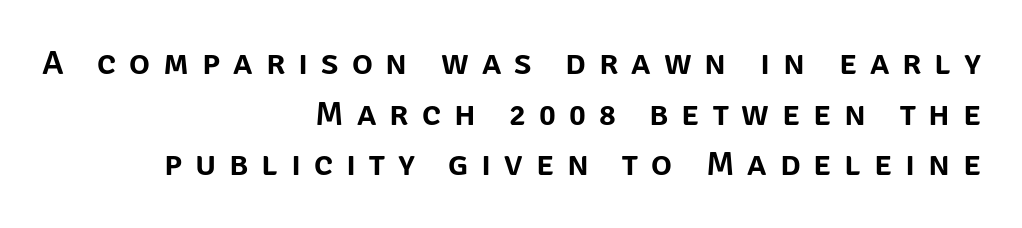
Q: Is the text italic (slanted)? A: No, it is upright.
Q: Is the typeface a serif or a sans-serif typeface? A: Sans-serif.
Q: Is the text underlined? A: No.
Q: How is the paragraph aligned? A: Right-aligned.
Q: Is the spacing between letters normal or unusually wide? A: Unusually wide.
Q: Is the spacing between lines tight, normal or loose? A: Normal.
Q: Width (condensed, normal, or wide)? A: Normal.
Q: Stroke contrast? A: Low.
Q: x-height? A: Large.
Q: Monospaced? A: No.
